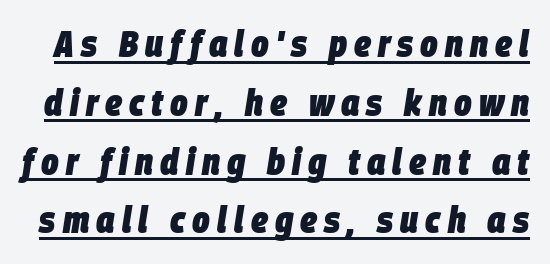
{"italic": "yes", "lean": "right", "slant_degrees": 9, "bold": "yes", "weight": "heavy", "width": "condensed", "stroke_contrast": "low", "x_height": "large", "monospaced": "no", "underline": "yes", "line_spacing": "normal", "line_spacing_ratio": 1.59, "glyph_px": 37}
